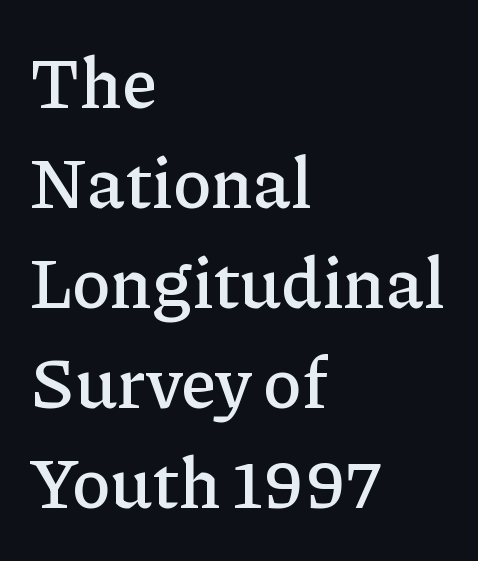
The image shows 71 px serif type, upright; set left-aligned, normal line spacing (1.41x), normal letter spacing, not underlined; low stroke contrast and a medium x-height.
